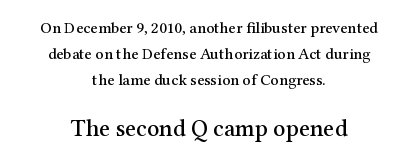
{"italic": "no", "underline": "no", "align": "center", "line_spacing": "normal", "line_spacing_ratio": 1.61, "letter_spacing": "normal", "letter_spacing_em": 0.0, "larger_block": "second", "size_ratio": 1.5, "glyph_px": 24}
